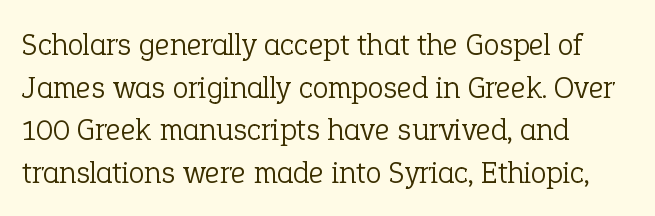
Words float on clear page, feet unadorned. The line texture is even and compact thanks to regular tracking. Interline gaps are of average width in this sample. The passage is arranged the way most books set body copy — flush left.
